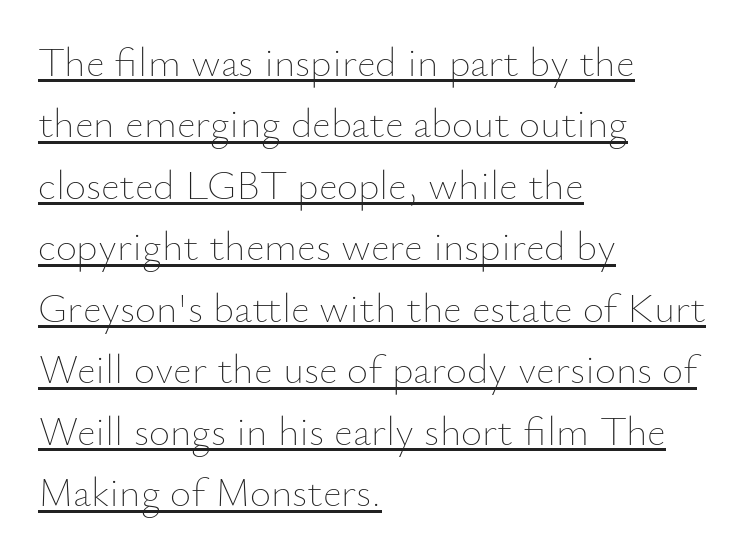
The image shows 41 px thin type, upright; set left-aligned, normal line spacing (1.5x), normal letter spacing, underlined; low stroke contrast and a small x-height.
